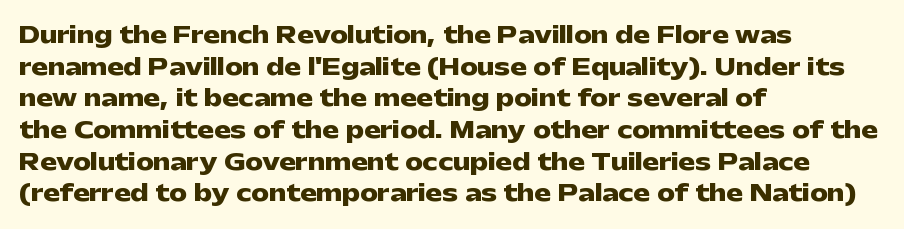
Q: Is the text bold? A: Yes.
Q: Is the text italic (slanted)? A: No, it is upright.
Q: Is the text underlined? A: No.
Q: How is the paragraph aligned? A: Left-aligned.
Q: Is the spacing between letters normal or unusually wide? A: Normal.
Q: Is the spacing between lines tight, normal or loose? A: Normal.
